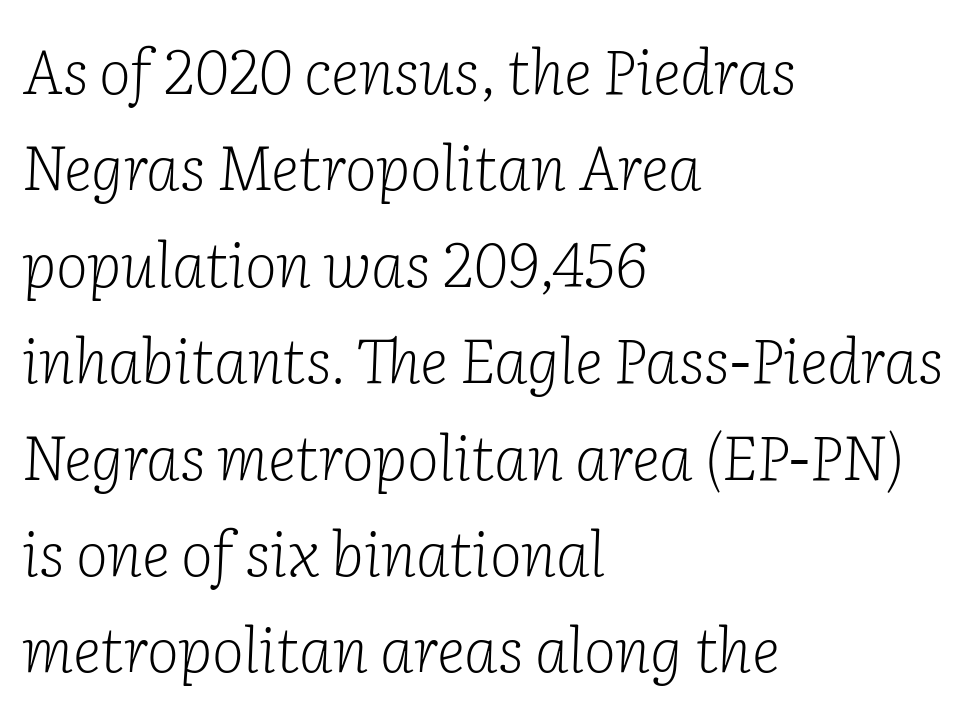
A typesetter would mark this as italic. The lines sit at an ordinary, default distance from one another. The passage shown is not bold in any degree. A typesetter would call this proportional, since set widths differ per character.
